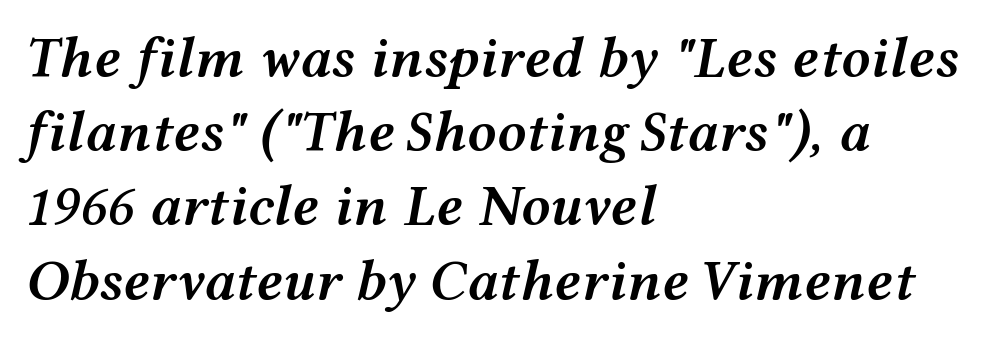
These lines are rendered in a variable-pitch font. Students, this is semibold: more ink than regular, less than bold. Words appear dense and cohesive because spacing is normal. In terms of leading, this rendering sits right in the middle. The string is rendered with underlining switched off. Where is the straight margin? On the left.
